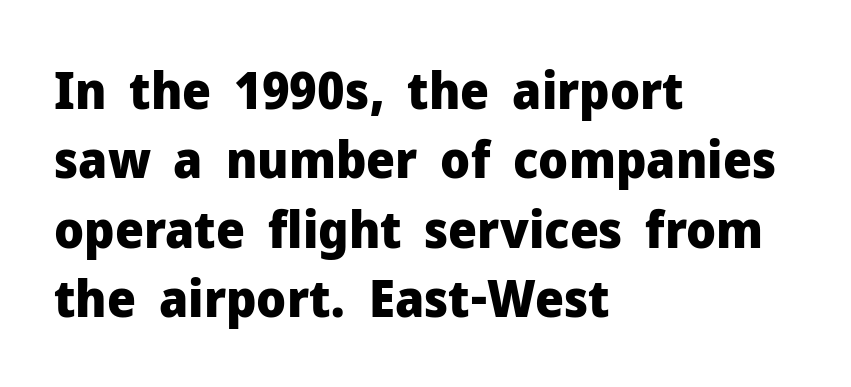
The image shows 51 px heavy sans-serif type, upright; set left-aligned, normal line spacing (1.36x), normal letter spacing, not underlined; low stroke contrast and a medium x-height.
